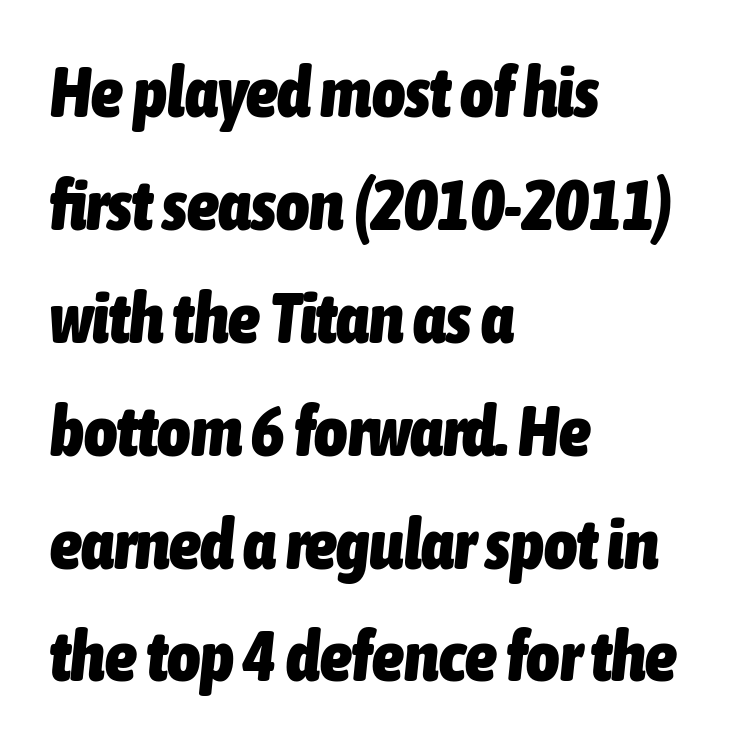
Q: Is the text bold? A: Yes.
Q: Is the text italic (slanted)? A: Yes, it leans right by about 6 degrees.
Q: Is the text underlined? A: No.
Q: How is the paragraph aligned? A: Left-aligned.
Q: Is the spacing between letters normal or unusually wide? A: Normal.
Q: Is the spacing between lines tight, normal or loose? A: Normal.
Q: Width (condensed, normal, or wide)? A: Condensed.
Q: Stroke contrast? A: Low.
Q: x-height? A: Medium.
Q: Monospaced? A: No.
